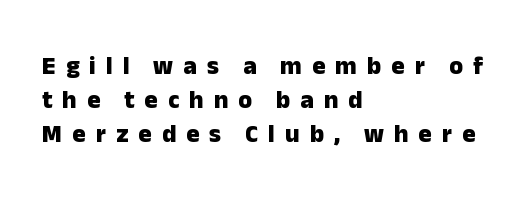
The image shows 25 px bold type, upright; set left-aligned, normal line spacing (1.37x), unusually wide letter spacing (+0.4 em), not underlined.
